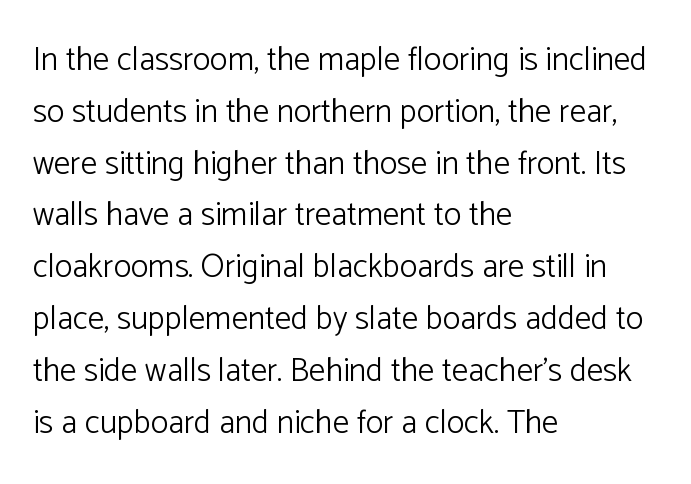
Spacing between characters is what you'd get straight out of the box. Looks like regular typesetting: each glyph gets only the width it needs. Is there any slant? The stems are plumb. Serif or sans? Sans — the stroke terminals are bare. This is not heavy type; no bold has been used. Reading down the column, the eye jumps a familiar distance to each next line.
